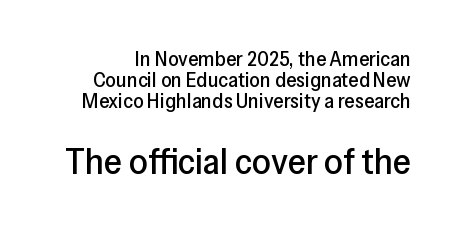
{"serif": "no", "italic": "no", "width": "normal", "stroke_contrast": "low", "x_height": "medium", "monospaced": "no", "underline": "no", "line_spacing": "tight", "line_spacing_ratio": 0.99, "letter_spacing": "normal", "letter_spacing_em": 0.0, "larger_block": "second", "size_ratio": 1.76, "glyph_px": 37}
